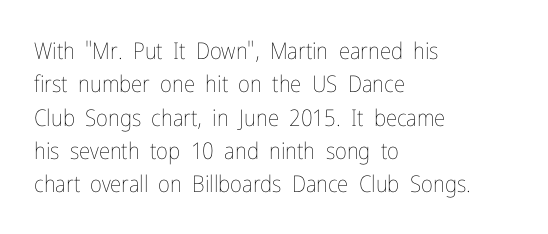
Q: Is the text bold? A: No.
Q: Is the text italic (slanted)? A: No, it is upright.
Q: Is the text underlined? A: No.
Q: How is the paragraph aligned? A: Left-aligned.
Q: Is the spacing between letters normal or unusually wide? A: Normal.
Q: Is the spacing between lines tight, normal or loose? A: Normal.
